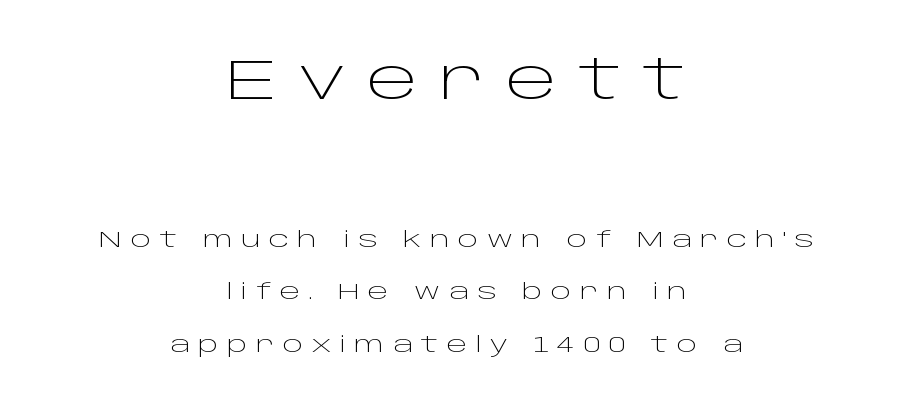
Q: Is the text bold? A: No.
Q: Is the text italic (slanted)? A: No, it is upright.
Q: Is the typeface a serif or a sans-serif typeface? A: Sans-serif.
Q: Is the text underlined? A: No.
Q: How is the paragraph aligned? A: Centered.
Q: Is the spacing between letters normal or unusually wide? A: Unusually wide.
Q: Is the spacing between lines tight, normal or loose? A: Loose.
Q: Which block of text is set in a larger size, the first (top) or the second (bottom)? A: The first (top) one.
Q: Width (condensed, normal, or wide)? A: Wide.
Q: Stroke contrast? A: Low.
Q: x-height? A: Large.
Q: Monospaced? A: No.
